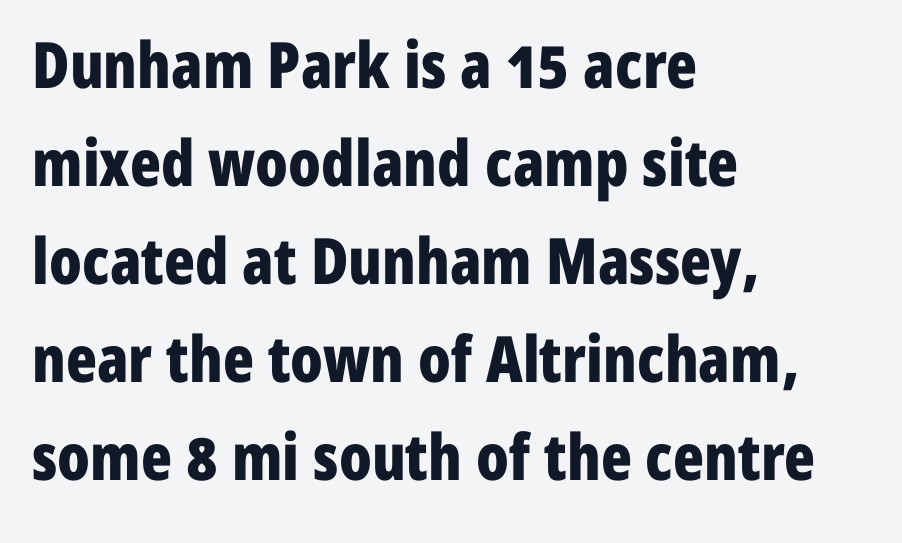
The image shows 64 px bold, condensed sans-serif type, upright; set left-aligned, normal line spacing (1.53x), normal letter spacing, not underlined; low stroke contrast and a medium x-height.
